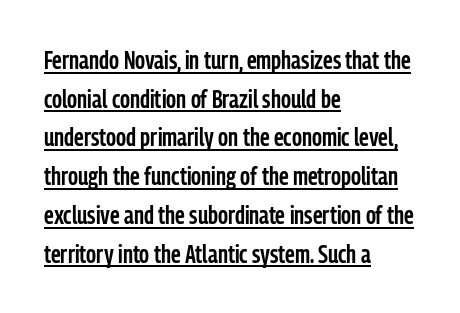
{"italic": "no", "bold": "semi", "underline": "yes", "align": "left", "line_spacing": "normal", "line_spacing_ratio": 1.55, "letter_spacing": "normal", "letter_spacing_em": 0.0, "glyph_px": 25}
